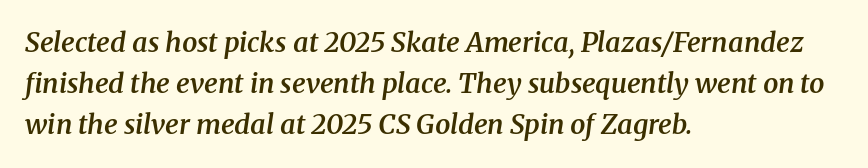
Q: Is the text bold? A: Semi-bold.
Q: Is the text italic (slanted)? A: Yes, it leans right by about 8 degrees.
Q: Is the text underlined? A: No.
Q: How is the paragraph aligned? A: Left-aligned.
Q: Is the spacing between letters normal or unusually wide? A: Normal.
Q: Is the spacing between lines tight, normal or loose? A: Normal.
